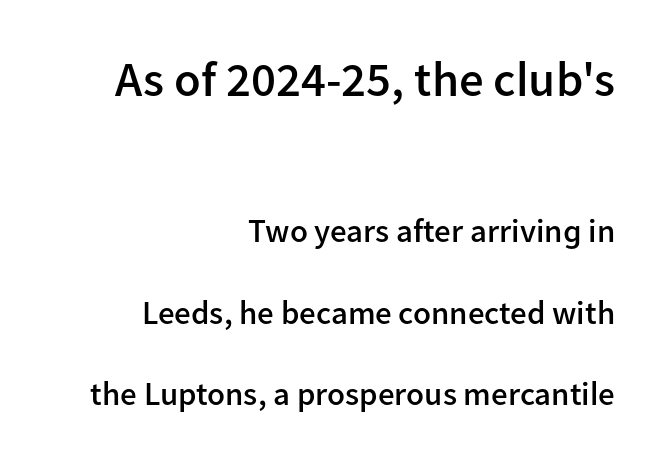
In terms of weight, the rendering is demibold, just under bold. Letters rest on an invisible, unmarked baseline. Character widths vary here, with narrow letters taking less room than wide ones. These two chunks differ in scale, with the top chunk taking the larger measure. Each line ends at the same right margin while the left side varies.
